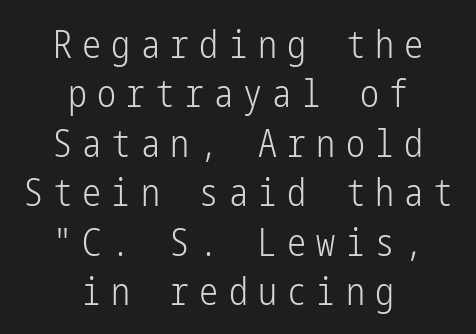
The type is letterspaced generously, with wide tracking. In terms of letterform style, serifs are entirely absent. Caption: face not bold, strokes unweighted. Posture: upright roman. Compared with a flush-left layout, this one balances lines on the center instead. Just letters on the line, the space beneath them empty.
